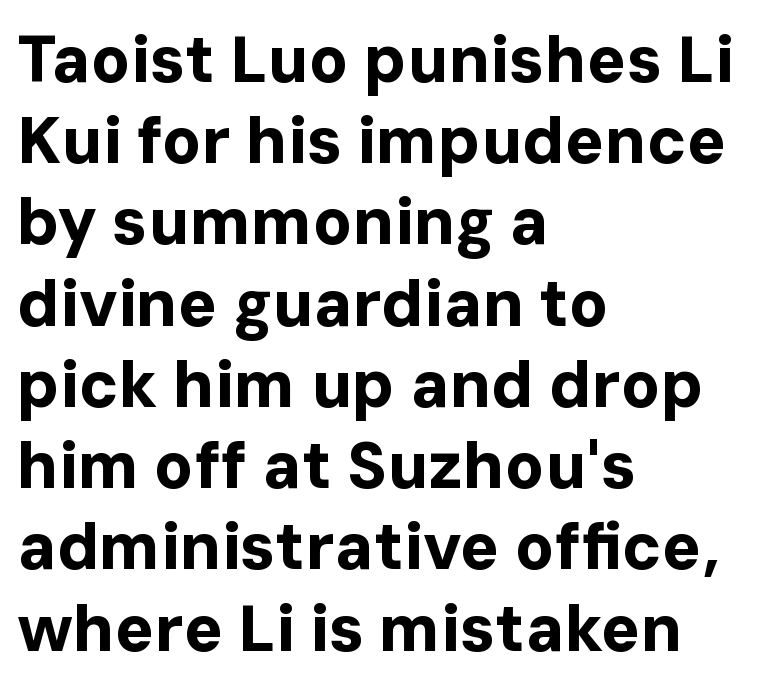
Q: Is the text bold? A: Yes.
Q: Is the text italic (slanted)? A: No, it is upright.
Q: Is the typeface a serif or a sans-serif typeface? A: Sans-serif.
Q: Is the text underlined? A: No.
Q: How is the paragraph aligned? A: Left-aligned.
Q: Is the spacing between letters normal or unusually wide? A: Normal.
Q: Is the spacing between lines tight, normal or loose? A: Normal.
Q: Width (condensed, normal, or wide)? A: Normal.
Q: Stroke contrast? A: Low.
Q: x-height? A: Medium.
Q: Monospaced? A: No.
